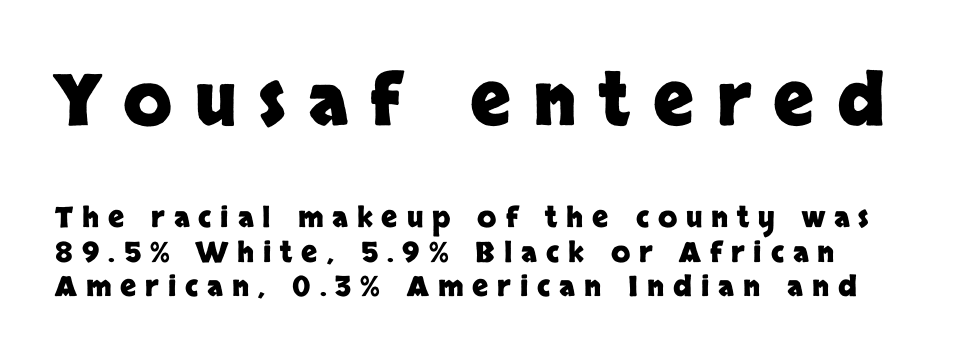
{"serif": "no", "italic": "no", "bold": "yes", "weight": "heavy", "width": "normal", "stroke_contrast": "low", "x_height": "large", "monospaced": "no", "underline": "no", "line_spacing_ratio": 1.23, "letter_spacing": "wide", "letter_spacing_em": 0.32, "larger_block": "first", "size_ratio": 2.54, "glyph_px": 71}
